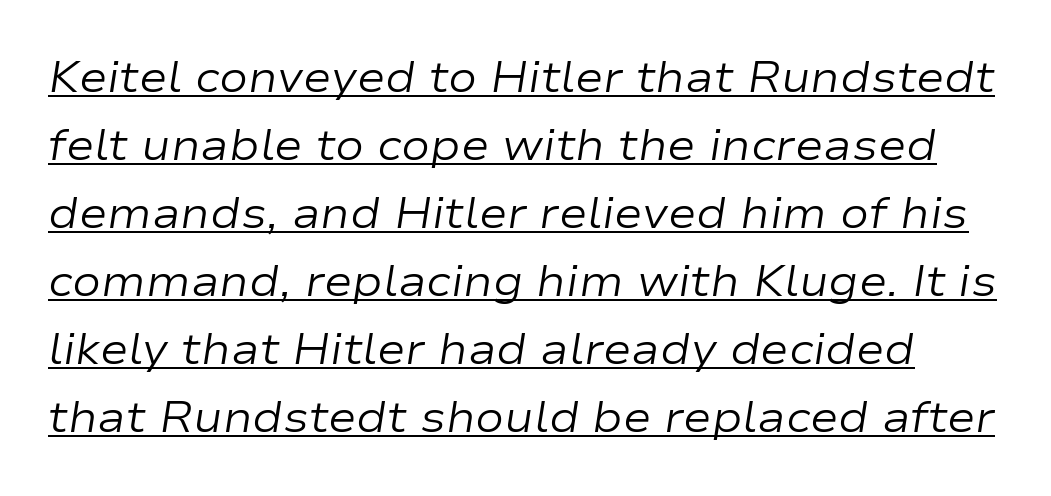
Varying glyph widths throughout — classic text-font behaviour. Caption: standard tracking, unaltered. Descenders here cross a horizontal rule under the line. Would a proofreader flag this as italicized? Yes. Leading matches the norm, producing a regular column. The typeface has the unassuming heft of standard copy or less.
